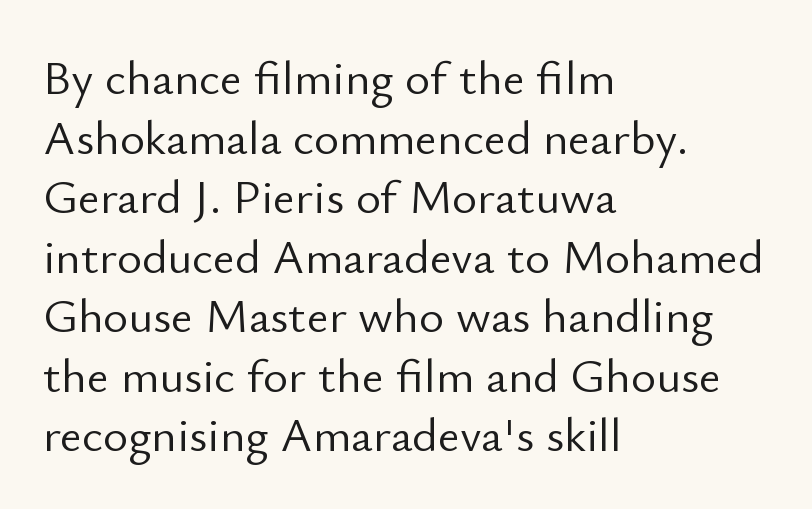
{"serif": "no", "italic": "no", "bold": "no", "weight": "light", "width": "normal", "stroke_contrast": "low", "x_height": "small", "monospaced": "no", "underline": "no", "align": "left", "line_spacing_ratio": 1.24, "letter_spacing": "normal", "letter_spacing_em": 0.0, "glyph_px": 48}
